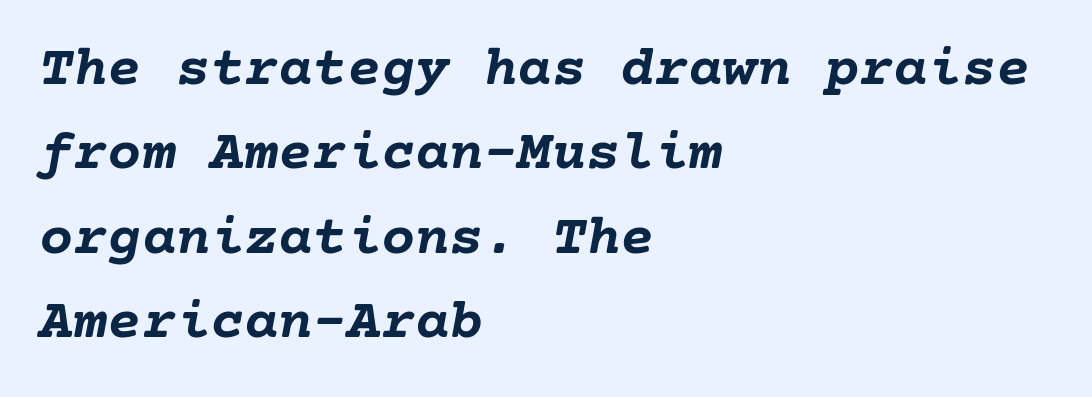
Q: Is the text bold? A: Yes.
Q: Is the text italic (slanted)? A: Yes, it leans right by about 10 degrees.
Q: Is the text underlined? A: No.
Q: How is the paragraph aligned? A: Left-aligned.
Q: Is the spacing between letters normal or unusually wide? A: Normal.
Q: Is the spacing between lines tight, normal or loose? A: Normal.
Q: Width (condensed, normal, or wide)? A: Normal.
Q: Stroke contrast? A: Low.
Q: x-height? A: Medium.
